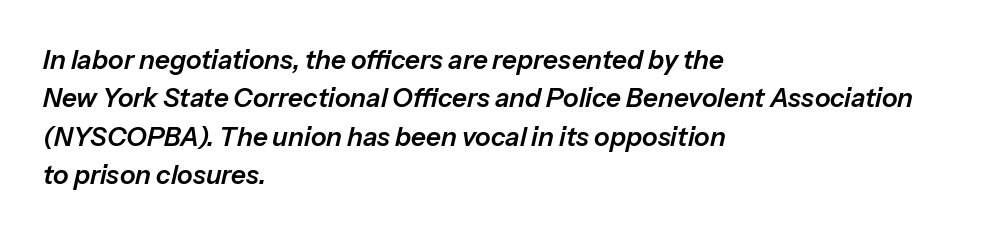
Q: Is the text italic (slanted)? A: Yes, it leans right by about 13 degrees.
Q: Is the text underlined? A: No.
Q: How is the paragraph aligned? A: Left-aligned.
Q: Is the spacing between letters normal or unusually wide? A: Normal.
Q: Is the spacing between lines tight, normal or loose? A: Normal.
